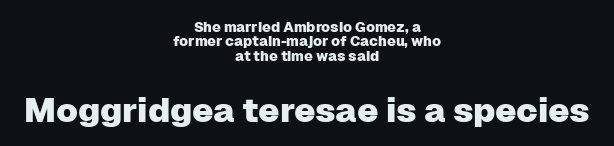
Rendered with straight, roman letterforms. Students, observe: this is what under-led, compact text looks like. The horizontal fit of the characters is conventional and even. The passage shown begins with its smaller block and ends with its larger one.
